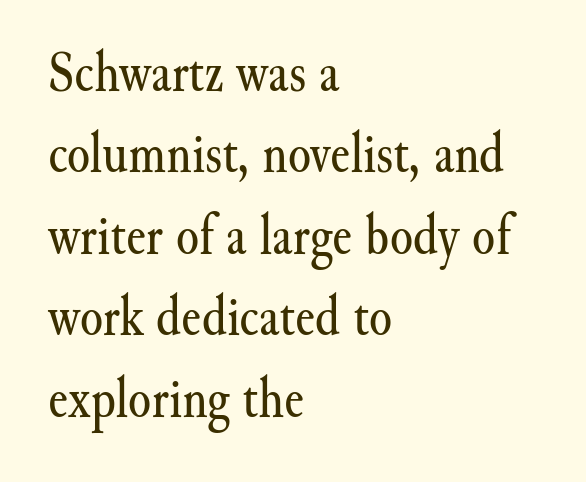
Q: Is the text bold? A: No.
Q: Is the text italic (slanted)? A: No, it is upright.
Q: Is the typeface a serif or a sans-serif typeface? A: Serif.
Q: Is the text underlined? A: No.
Q: How is the paragraph aligned? A: Left-aligned.
Q: Is the spacing between letters normal or unusually wide? A: Normal.
Q: Is the spacing between lines tight, normal or loose? A: Normal.
Q: Width (condensed, normal, or wide)? A: Normal.
Q: Stroke contrast? A: Medium.
Q: x-height? A: Small.
Q: Monospaced? A: No.
